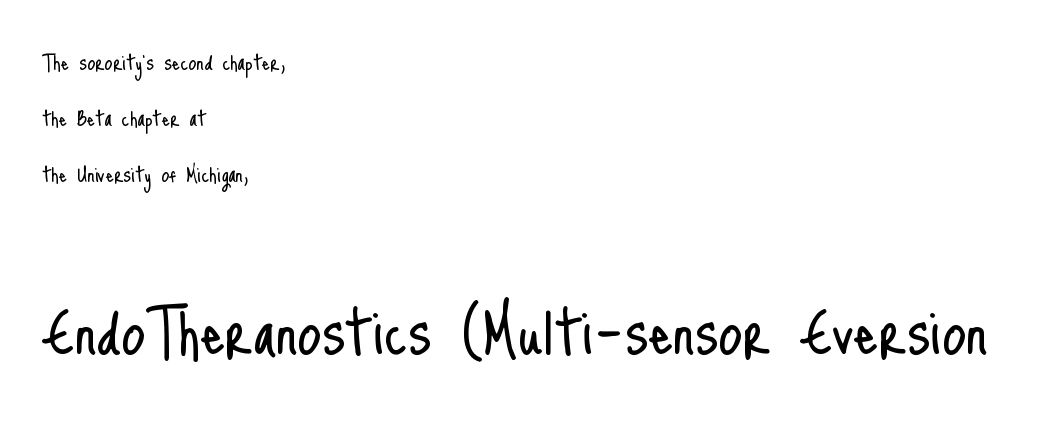
The image shows 77 px light, condensed sans-serif type, upright; set left-aligned, loose line spacing (2.15x), normal letter spacing, not underlined; the second (bottom) block is 2.96x larger; low stroke contrast and a small x-height.
